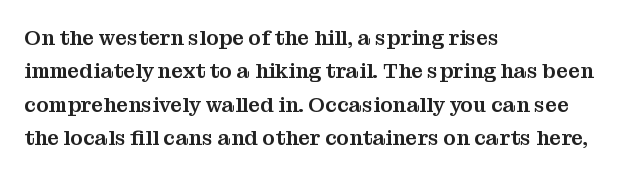
{"italic": "no", "underline": "no", "align": "left", "line_spacing": "normal", "line_spacing_ratio": 1.59, "letter_spacing": "normal", "letter_spacing_em": 0.0, "glyph_px": 21}
